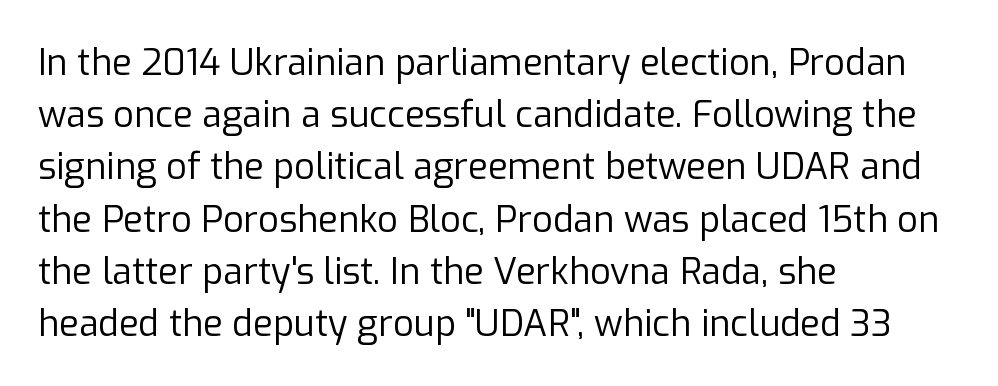
Descenders are the only things crossing below the line. A normal amount of white space separates one row of letters from the next. Ascenders rise straight up at ninety degrees. The compositor pushed each line to the left boundary. Stems here are at most as thick as an everyday book face.
